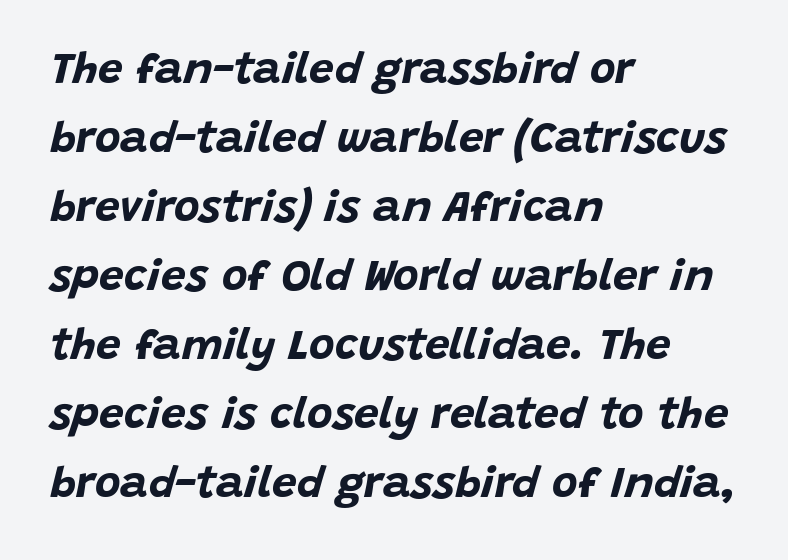
The ragged edge is on the right, which tells us the setting is flush left. How would I describe the line gaps? Plain and ordinary. How are the letters spaced? Ordinarily, with no added tracking. The typesetting leans heavy: a genuine bold.
